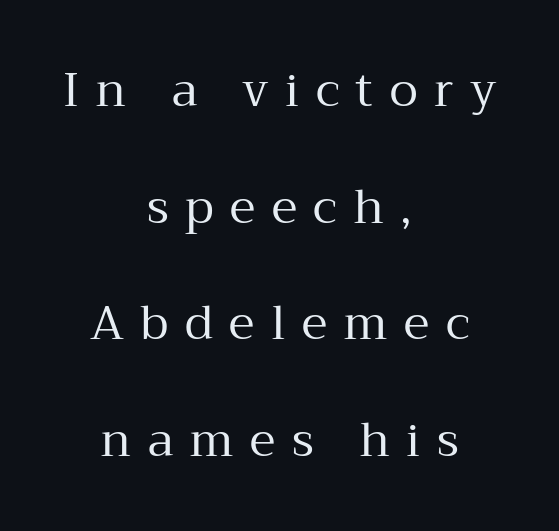
{"serif": "yes", "italic": "no", "bold": "no", "weight": "regular", "width": "normal", "stroke_contrast": "medium", "x_height": "medium", "monospaced": "no", "underline": "no", "align": "center", "line_spacing": "loose", "line_spacing_ratio": 2.48, "letter_spacing": "wide", "letter_spacing_em": 0.35, "glyph_px": 47}
